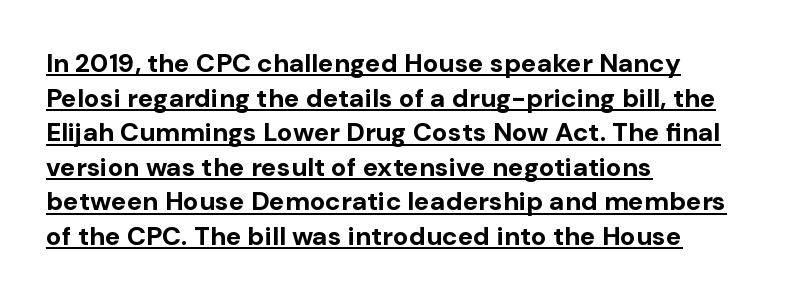
These lines carry a lot of weight — the face is fully bold. Horizontally, the lines are justified to the leading edge only. Regular leading. The string is rendered with underlining switched on. Does the lettering tilt? It doesn't — this is upright. Nothing unusual about the tracking: characters are spaced as the font intends.
